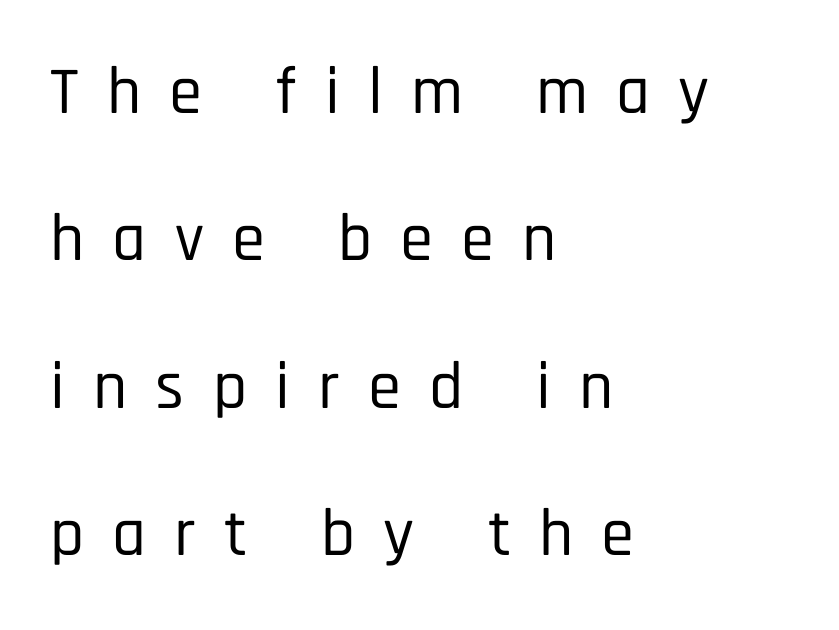
The typeface chosen for these lines omits serifs. The letters advance in unequal steps, a hallmark of proportional type. Decoration check: the copy has no underline. Does the lettering tilt? It doesn't — this is upright. Successive baselines arrive slowly, with a big drop between each.
